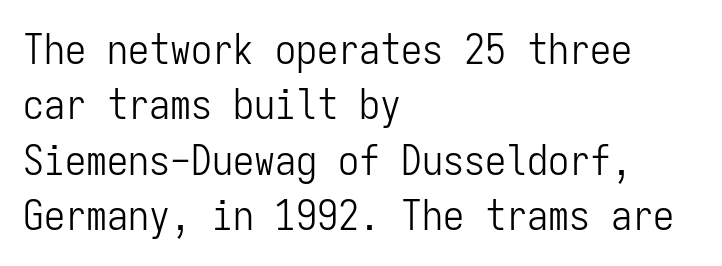
Q: Is the text bold? A: No.
Q: Is the text italic (slanted)? A: No, it is upright.
Q: Is the typeface a serif or a sans-serif typeface? A: Sans-serif.
Q: Is the text underlined? A: No.
Q: How is the paragraph aligned? A: Left-aligned.
Q: Is the spacing between letters normal or unusually wide? A: Normal.
Q: Is the spacing between lines tight, normal or loose? A: Normal.
Q: Width (condensed, normal, or wide)? A: Condensed.
Q: Stroke contrast? A: Low.
Q: x-height? A: Medium.
Q: Monospaced? A: Yes.
